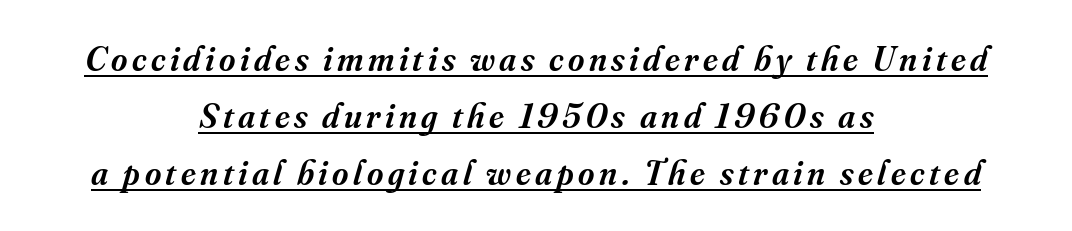
The image shows 35 px semibold serif type, italic (leaning right); set centered, normal line spacing (1.63x), underlined; medium stroke contrast and a small x-height.
